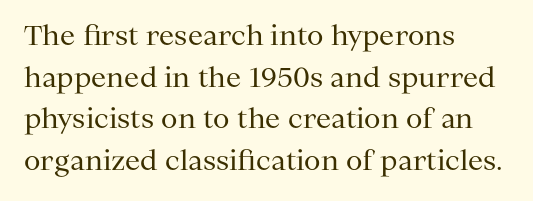
This sample uses an upright cut, with every glyph sitting square on the baseline. Lines of text with bare space underneath. The setting favours the left margin, as ordinary paragraphs usually do. Leading: standard. The typesetting does not lean heavy: it is not bold. You could call the tracking neutral — neither tight nor loose.
